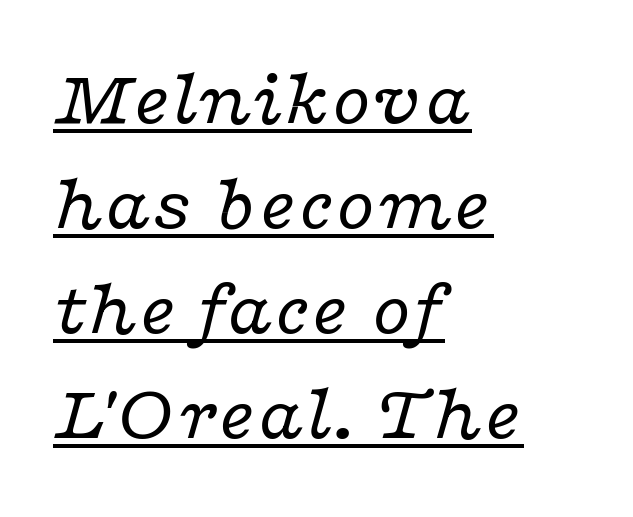
{"serif": "yes", "italic": "yes", "lean": "right", "slant_degrees": 16, "bold": "no", "weight": "regular", "width": "wide", "stroke_contrast": "low", "x_height": "medium", "monospaced": "no", "underline": "yes", "align": "left", "line_spacing": "normal", "line_spacing_ratio": 1.33, "letter_spacing": "normal", "letter_spacing_em": 0.0, "glyph_px": 79}
